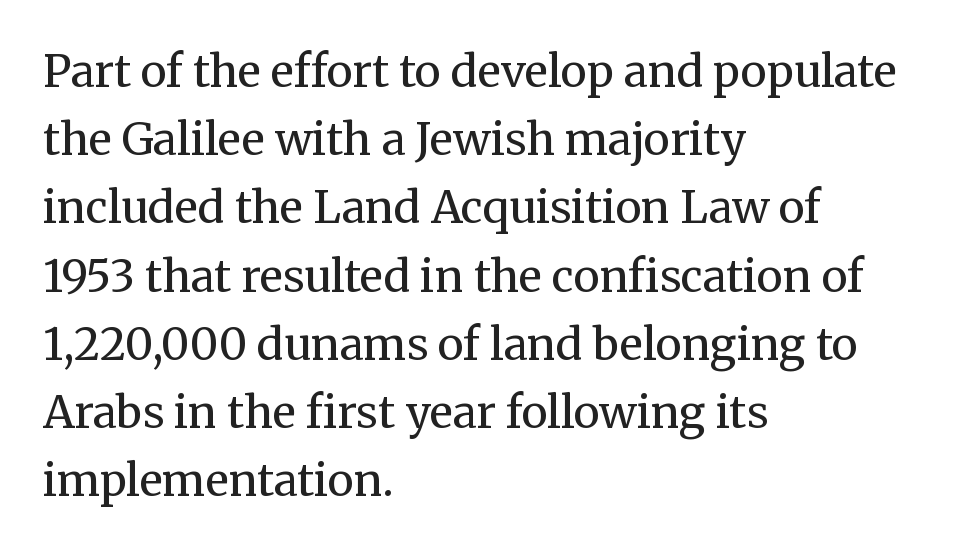
{"serif": "yes", "italic": "no", "bold": "no", "weight": "regular", "width": "normal", "stroke_contrast": "medium", "x_height": "medium", "monospaced": "no", "underline": "no", "align": "left", "line_spacing": "normal", "line_spacing_ratio": 1.55, "letter_spacing": "normal", "letter_spacing_em": 0.0, "glyph_px": 44}
